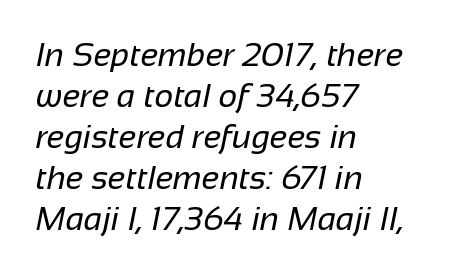
Q: Is the text bold? A: No.
Q: Is the typeface a serif or a sans-serif typeface? A: Sans-serif.
Q: Is the text underlined? A: No.
Q: How is the paragraph aligned? A: Left-aligned.
Q: Is the spacing between letters normal or unusually wide? A: Normal.
Q: Width (condensed, normal, or wide)? A: Normal.
Q: Stroke contrast? A: Low.
Q: x-height? A: Medium.
Q: Monospaced? A: No.
